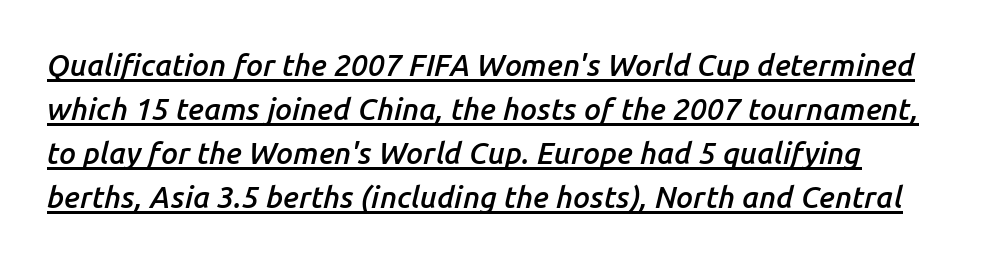
Q: Is the text bold? A: Semi-bold.
Q: Is the text italic (slanted)? A: Yes, it leans right by about 14 degrees.
Q: Is the text underlined? A: Yes.
Q: Is the spacing between letters normal or unusually wide? A: Normal.
Q: Is the spacing between lines tight, normal or loose? A: Normal.
Q: Width (condensed, normal, or wide)? A: Normal.
Q: Stroke contrast? A: Low.
Q: x-height? A: Medium.
Q: Monospaced? A: No.
